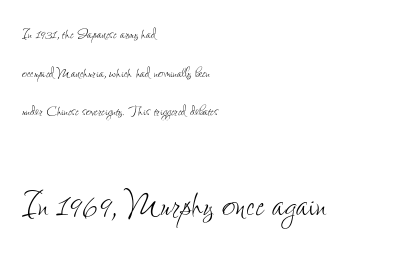
The image shows 46 px thin, condensed type; set left-aligned, loose line spacing (2.15x), normal letter spacing, not underlined; the second (bottom) block is 2.56x larger; low stroke contrast and a small x-height.
